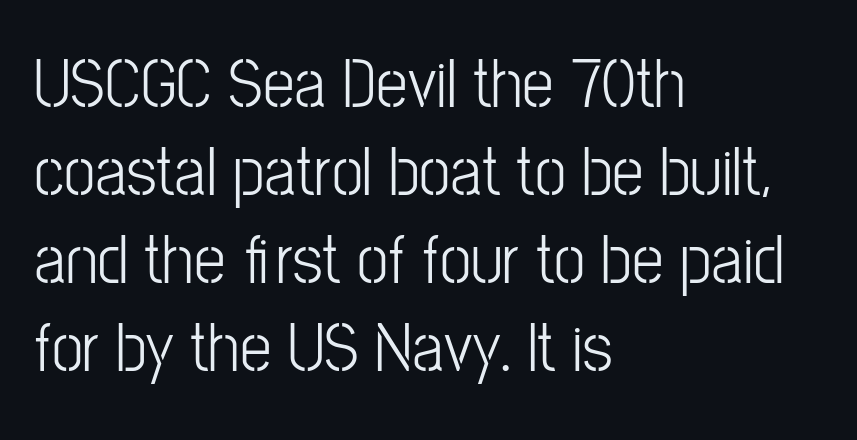
Q: Is the text bold? A: No.
Q: Is the text italic (slanted)? A: No, it is upright.
Q: Is the typeface a serif or a sans-serif typeface? A: Sans-serif.
Q: Is the text underlined? A: No.
Q: How is the paragraph aligned? A: Left-aligned.
Q: Is the spacing between letters normal or unusually wide? A: Normal.
Q: Width (condensed, normal, or wide)? A: Condensed.
Q: Stroke contrast? A: Low.
Q: x-height? A: Medium.
Q: Monospaced? A: No.
